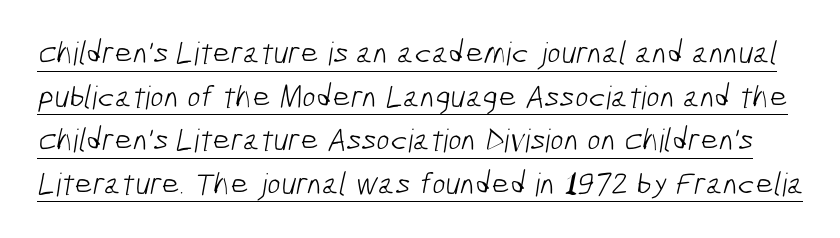
The image shows 32 px light, condensed sans-serif type; set normal line spacing (1.36x), normal letter spacing, underlined; low stroke contrast and a medium x-height.
